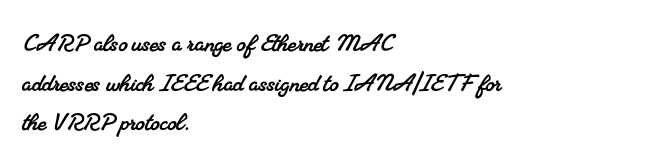
The passage shown has conventional tracking throughout. Regular leading. Underlining? Definitely not there. I'd call this a serif setting — the letters wear small feet. The ragged edge is on the right, which tells us the setting is flush left. Do the characters align in a grid? No, the font is proportional.
